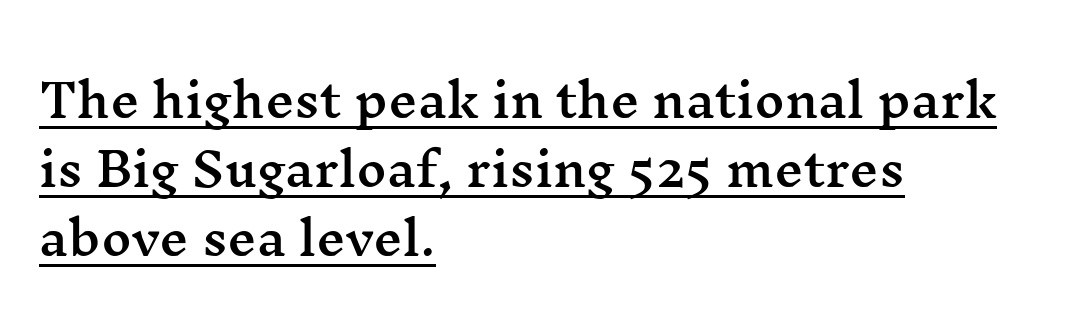
{"serif": "yes", "italic": "no", "width": "wide", "stroke_contrast": "medium", "x_height": "medium", "monospaced": "no", "underline": "yes", "align": "left", "line_spacing": "normal", "line_spacing_ratio": 1.5, "letter_spacing": "normal", "letter_spacing_em": 0.0, "glyph_px": 46}
